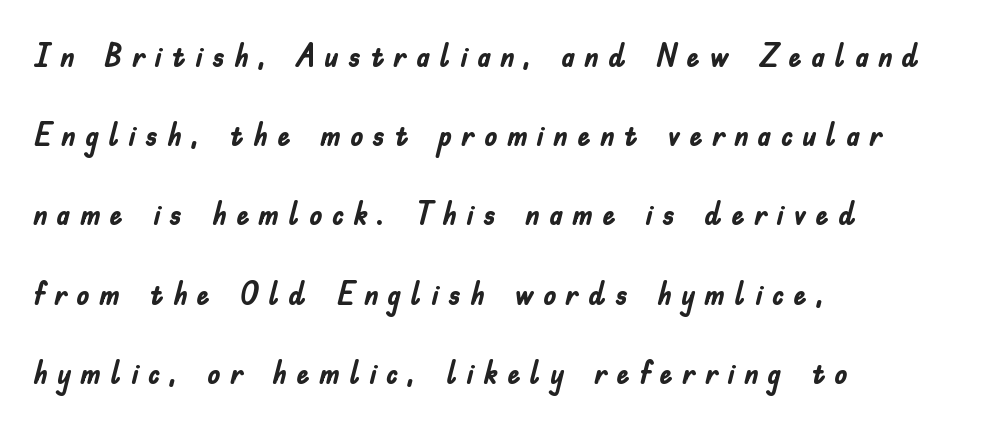
On the weight axis this lands at bold, roughly 700. Does the leading feel generous? Absolutely, it's lavish. You can tell from the bare stems that sans-serif type was used. Decoration check: the copy has no underline. Each letter keeps its own natural width here, so spacing adapts to shape.
